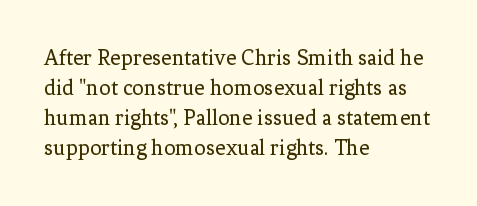
Q: Is the text bold? A: No.
Q: Is the text italic (slanted)? A: No, it is upright.
Q: Is the text underlined? A: No.
Q: How is the paragraph aligned? A: Left-aligned.
Q: Is the spacing between letters normal or unusually wide? A: Normal.
Q: Is the spacing between lines tight, normal or loose? A: Normal.
